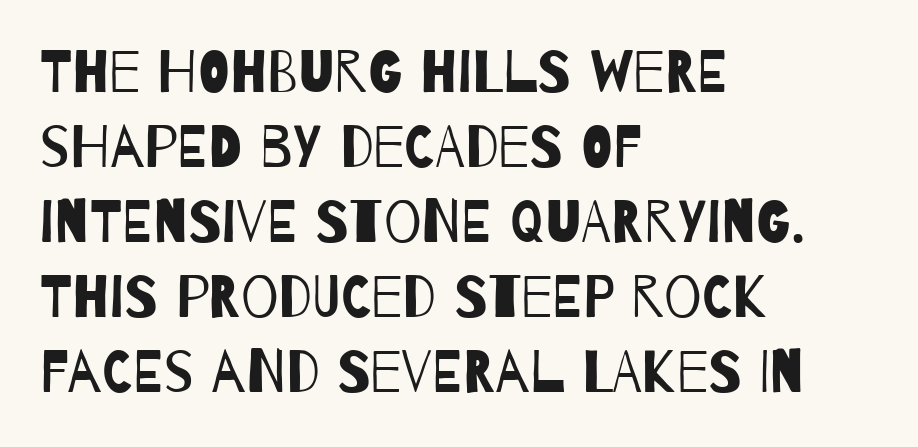
The image shows 59 px regular-weight, condensed sans-serif type; set left-aligned, normal line spacing (1.27x), normal letter spacing, not underlined; low stroke contrast and a large x-height.
